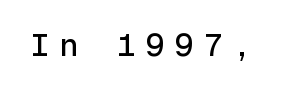
What stands out about the letter spacing? Its width — letters are far apart. Quick note: not italic, upright. Plain, unruled lines of type. The designer went with a sans here, leaving each stem footless. These lines are rendered in a fixed-pitch font.
